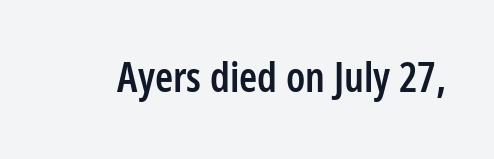
{"serif": "no", "italic": "no", "bold": "semi", "weight": "semibold", "width": "condensed", "stroke_contrast": "low", "x_height": "medium", "monospaced": "no", "underline": "no", "letter_spacing": "normal", "letter_spacing_em": 0.0, "glyph_px": 41}
